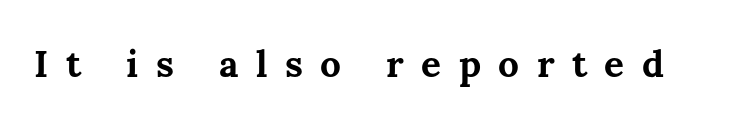
Q: Is the text bold? A: Yes.
Q: Is the text italic (slanted)? A: No, it is upright.
Q: Is the text underlined? A: No.
Q: Is the spacing between letters normal or unusually wide? A: Unusually wide.
Q: Width (condensed, normal, or wide)? A: Normal.
Q: Stroke contrast? A: Medium.
Q: x-height? A: Medium.
Q: Monospaced? A: No.
